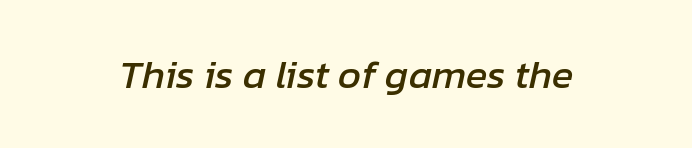
Italic: yes, the glyphs are oblique. Spacing verdict: proportional, widths tailored to each character. Default kerning and tracking; the words read as compact shapes. No word sits above an underline.
